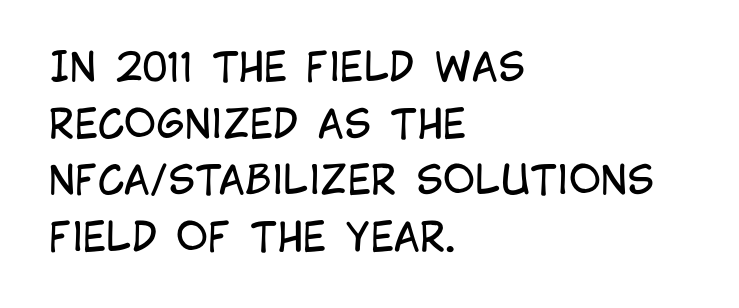
Q: Is the text bold? A: No.
Q: Is the text italic (slanted)? A: No, it is upright.
Q: Is the typeface a serif or a sans-serif typeface? A: Sans-serif.
Q: Is the text underlined? A: No.
Q: How is the paragraph aligned? A: Left-aligned.
Q: Is the spacing between letters normal or unusually wide? A: Normal.
Q: Is the spacing between lines tight, normal or loose? A: Normal.
Q: Width (condensed, normal, or wide)? A: Condensed.
Q: Stroke contrast? A: Low.
Q: x-height? A: Large.
Q: Monospaced? A: No.
